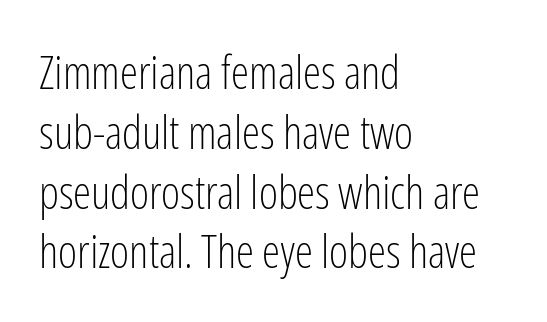
Q: Is the text bold? A: No.
Q: Is the text italic (slanted)? A: No, it is upright.
Q: Is the typeface a serif or a sans-serif typeface? A: Sans-serif.
Q: Is the text underlined? A: No.
Q: How is the paragraph aligned? A: Left-aligned.
Q: Is the spacing between letters normal or unusually wide? A: Normal.
Q: Is the spacing between lines tight, normal or loose? A: Normal.
Q: Width (condensed, normal, or wide)? A: Condensed.
Q: Stroke contrast? A: Low.
Q: x-height? A: Medium.
Q: Monospaced? A: No.
